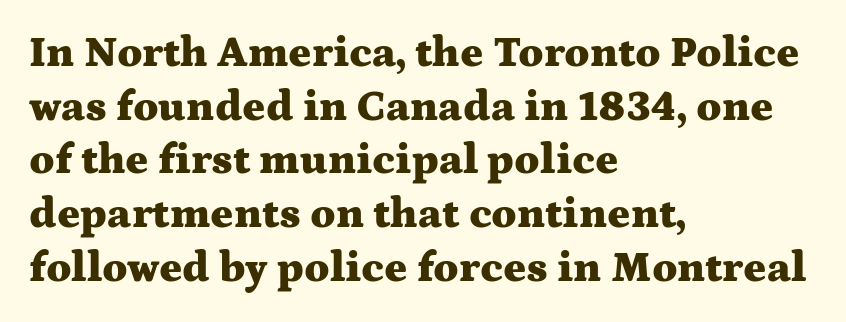
{"serif": "yes", "italic": "no", "bold": "yes", "weight": "heavy", "width": "wide", "stroke_contrast": "medium", "x_height": "medium", "monospaced": "no", "underline": "no", "align": "left", "line_spacing": "normal", "line_spacing_ratio": 1.25, "letter_spacing": "normal", "letter_spacing_em": 0.0, "glyph_px": 43}
